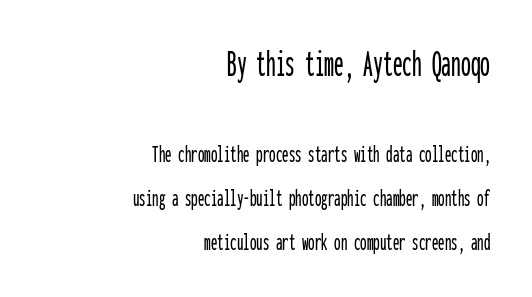
Unlike italic type, these characters show no tilt at all. The leading is moderate, giving the passage an even texture. Alignment: flush right. Just letters on the line, the space beneath them empty. The composition opens big and finishes small. Letter spacing: default.
